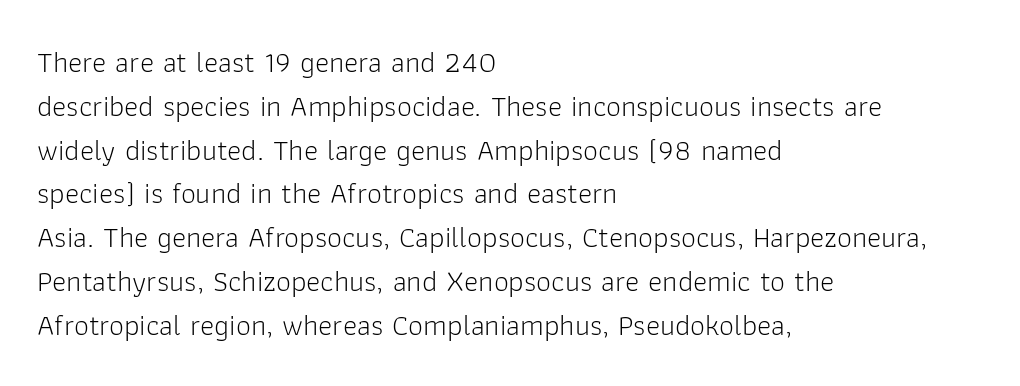
The image shows 30 px light sans-serif type, upright; set left-aligned, normal line spacing (1.46x), normal letter spacing, not underlined; low stroke contrast and a medium x-height.
